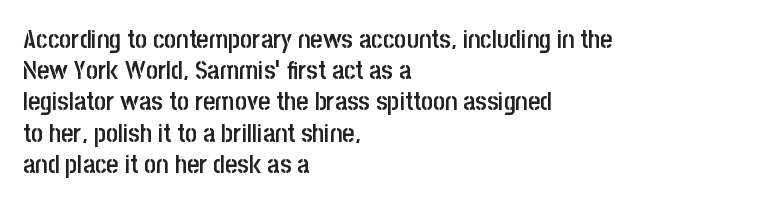
The image shows 26 px text type, upright; set left-aligned, line spacing 1.2x, normal letter spacing, not underlined.
